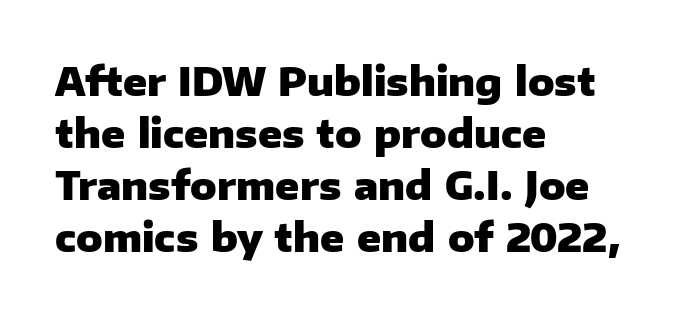
{"serif": "no", "italic": "no", "bold": "yes", "weight": "heavy", "width": "normal", "stroke_contrast": "low", "x_height": "medium", "monospaced": "no", "underline": "no", "align": "left", "line_spacing": "normal", "line_spacing_ratio": 1.33, "letter_spacing": "normal", "letter_spacing_em": 0.0, "glyph_px": 39}
